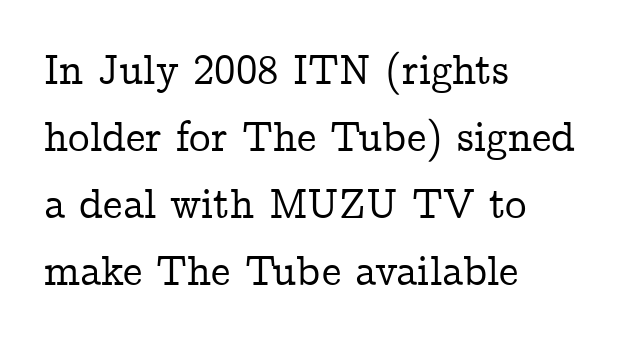
Nothing unusual about the tracking: characters are spaced as the font intends. The baseline area is clear. The letters advance in unequal steps, a hallmark of proportional type. Typeset ragged right — the left edge is the straight one. This is the regular roman posture of the typeface. Students, observe: this is what conventionally led text looks like.
